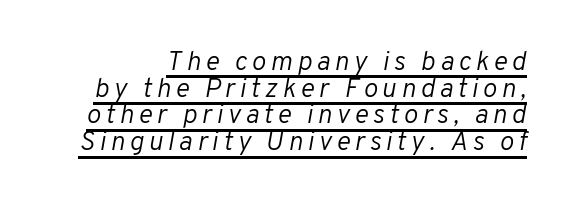
Q: Is the text bold? A: No.
Q: Is the text italic (slanted)? A: Yes, it leans right by about 10 degrees.
Q: Is the text underlined? A: Yes.
Q: Is the spacing between lines tight, normal or loose? A: Tight.
